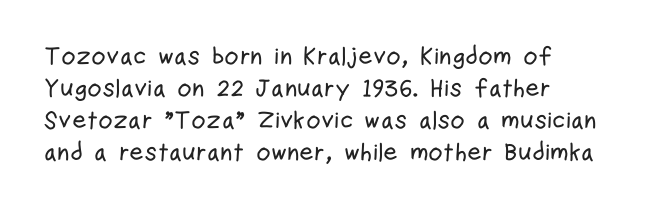
{"italic": "no", "underline": "no", "align": "left", "line_spacing": "normal", "line_spacing_ratio": 1.28, "letter_spacing": "normal", "letter_spacing_em": 0.0, "glyph_px": 25}
